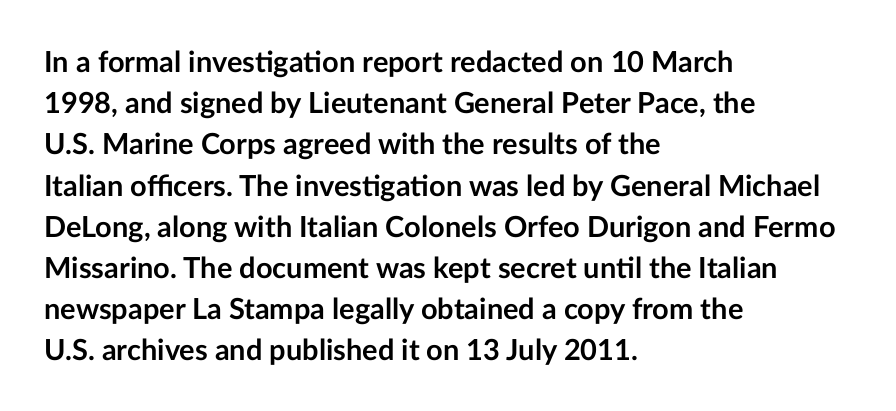
{"serif": "no", "italic": "no", "bold": "yes", "weight": "semibold", "width": "normal", "stroke_contrast": "low", "x_height": "medium", "monospaced": "no", "underline": "no", "align": "left", "line_spacing": "normal", "line_spacing_ratio": 1.42, "letter_spacing": "normal", "letter_spacing_em": 0.0, "glyph_px": 29}
